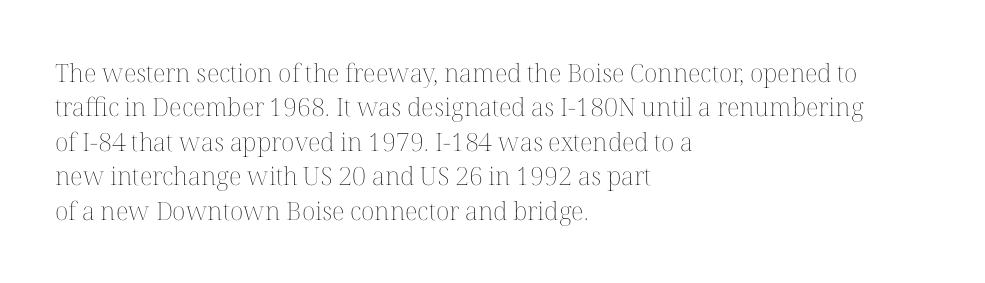
Spacing between characters is what you'd get straight out of the box. The passage shown is not underscored anywhere. The lines in this sample share a left origin and differ only in where they stop. The lines sit at an ordinary, default distance from one another. Is the type heavy? It reads as light-to-regular instead.
